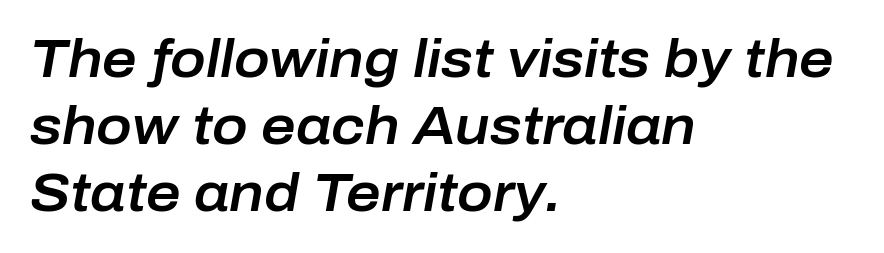
The image shows 53 px text type, italic (leaning right); set left-aligned, normal line spacing (1.26x), normal letter spacing, not underlined; low stroke contrast and a medium x-height.
